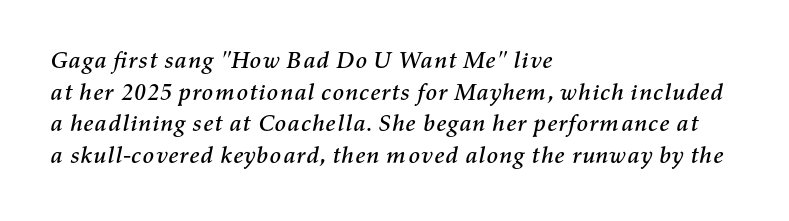
{"italic": "yes", "lean": "right", "slant_degrees": 11, "underline": "no", "align": "left", "line_spacing": "normal", "line_spacing_ratio": 1.32, "letter_spacing": "normal", "letter_spacing_em": 0.0, "glyph_px": 24}
